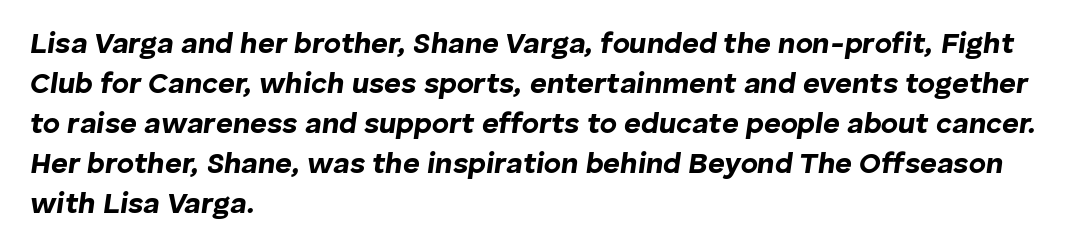
{"italic": "yes", "lean": "right", "slant_degrees": 8, "bold": "yes", "weight": "bold", "width": "normal", "stroke_contrast": "low", "x_height": "medium", "monospaced": "no", "underline": "no", "align": "left", "line_spacing": "normal", "line_spacing_ratio": 1.38, "letter_spacing": "normal", "letter_spacing_em": 0.0, "glyph_px": 29}
